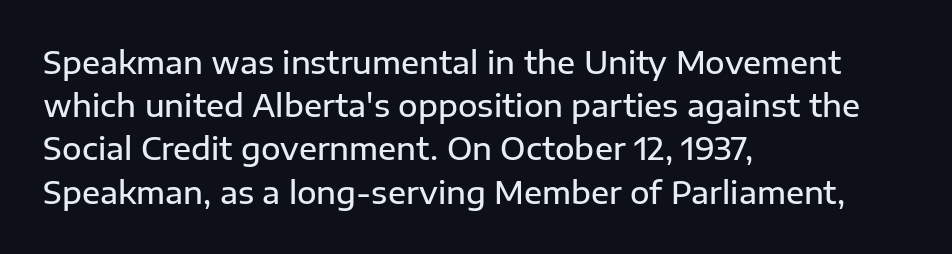
{"serif": "no", "italic": "no", "bold": "semi", "weight": "semibold", "width": "normal", "stroke_contrast": "low", "x_height": "medium", "monospaced": "no", "underline": "no", "align": "left", "line_spacing": "normal", "line_spacing_ratio": 1.44, "letter_spacing": "normal", "letter_spacing_em": 0.0, "glyph_px": 30}
